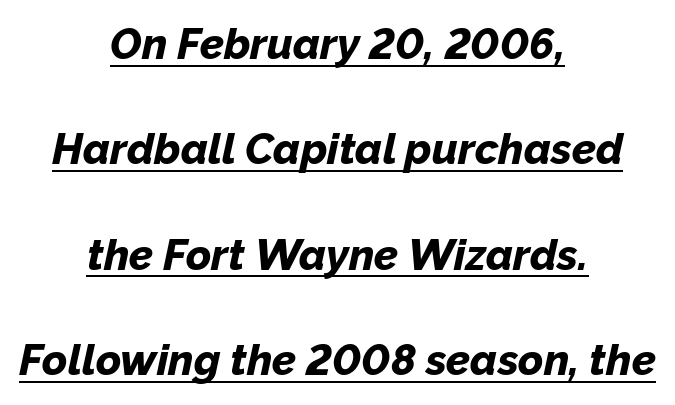
Q: Is the text bold? A: Yes.
Q: Is the text italic (slanted)? A: Yes, it leans right by about 12 degrees.
Q: Is the text underlined? A: Yes.
Q: How is the paragraph aligned? A: Centered.
Q: Is the spacing between letters normal or unusually wide? A: Normal.
Q: Is the spacing between lines tight, normal or loose? A: Loose.
Q: Width (condensed, normal, or wide)? A: Normal.
Q: Stroke contrast? A: Low.
Q: x-height? A: Medium.
Q: Monospaced? A: No.
